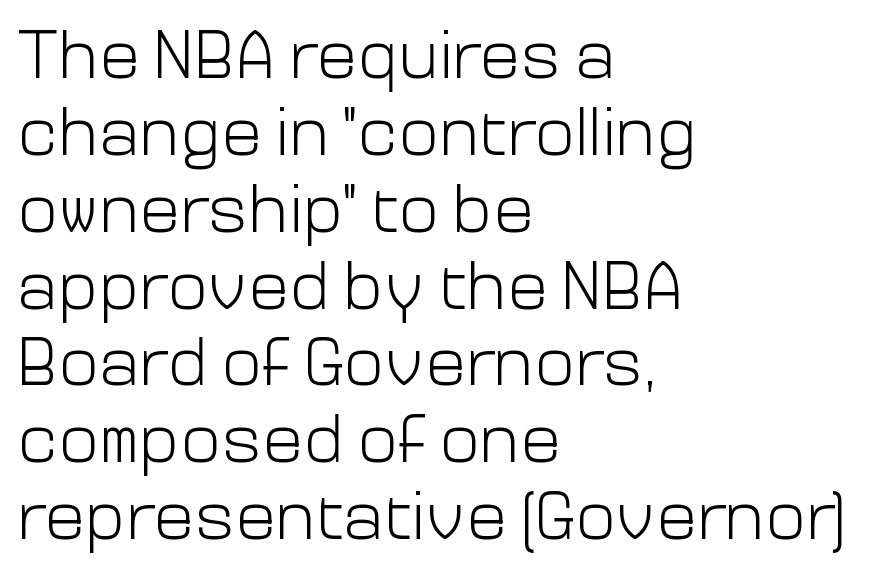
Tightly led — the rows are bunched. The letters advance in unequal steps, a hallmark of proportional type. The text block is weighted toward the left margin, trailing off unevenly rightward. Clear beneath every line of the passage. Nothing sits at the stroke ends, so this counts as sans-serif.
